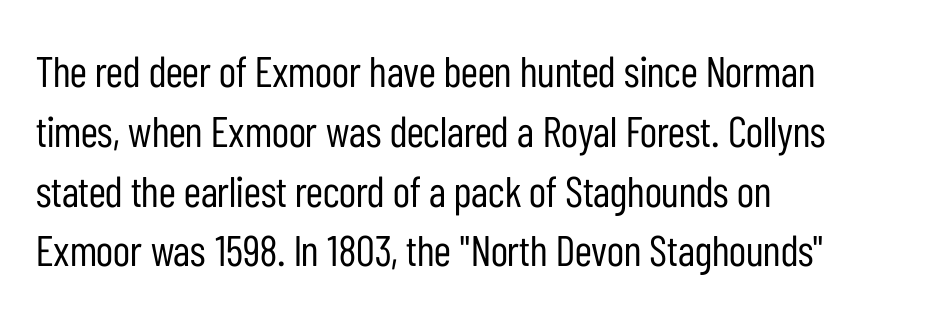
Normally led — the rows are evenly, conventionally spaced. The weight tops out at a normal text grade. You can tell from the bare stems that sans-serif type was used. When letters stand straight like this, we call the style roman or upright. Short note: letters normally spaced.
